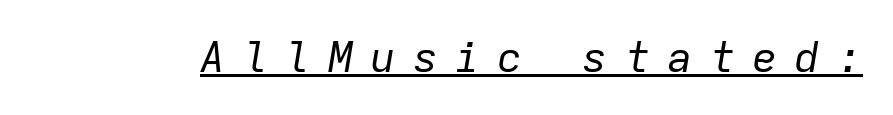
The image shows 42 px regular-weight type, italic (leaning right), monospaced; set unusually wide letter spacing (+0.41 em), underlined; low stroke contrast and a medium x-height.
